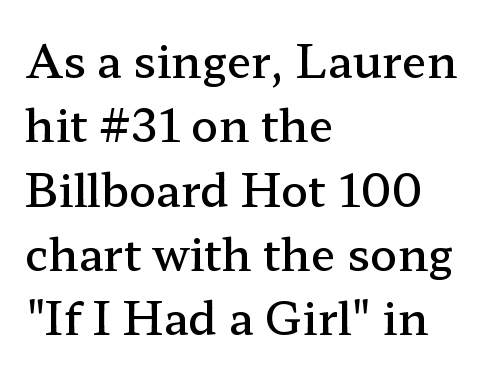
Q: Is the text bold? A: Semi-bold.
Q: Is the text italic (slanted)? A: No, it is upright.
Q: Is the typeface a serif or a sans-serif typeface? A: Serif.
Q: Is the text underlined? A: No.
Q: How is the paragraph aligned? A: Left-aligned.
Q: Is the spacing between letters normal or unusually wide? A: Normal.
Q: Is the spacing between lines tight, normal or loose? A: Normal.
Q: Width (condensed, normal, or wide)? A: Wide.
Q: Stroke contrast? A: Low.
Q: x-height? A: Medium.
Q: Monospaced? A: No.
